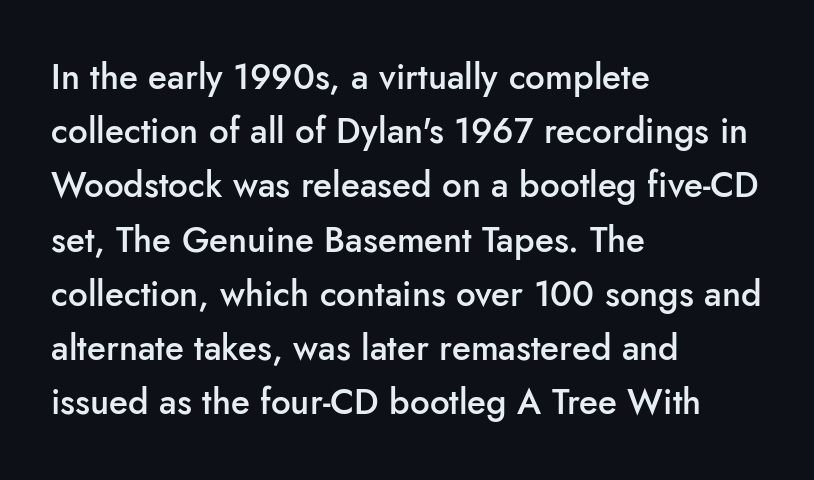
Q: Is the text bold? A: Semi-bold.
Q: Is the text italic (slanted)? A: No, it is upright.
Q: Is the typeface a serif or a sans-serif typeface? A: Sans-serif.
Q: Is the text underlined? A: No.
Q: How is the paragraph aligned? A: Left-aligned.
Q: Is the spacing between letters normal or unusually wide? A: Normal.
Q: Is the spacing between lines tight, normal or loose? A: Normal.
Q: Width (condensed, normal, or wide)? A: Normal.
Q: Stroke contrast? A: Low.
Q: x-height? A: Small.
Q: Monospaced? A: No.
